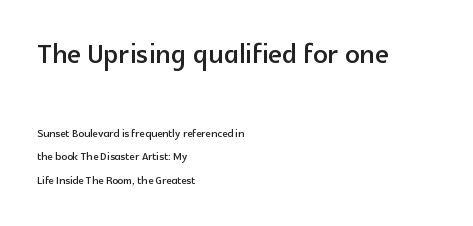
The image shows 36 px sans-serif type, upright; set left-aligned, normal line spacing (1.69x), normal letter spacing, not underlined; the first (top) block is 2.57x larger; a medium x-height.
